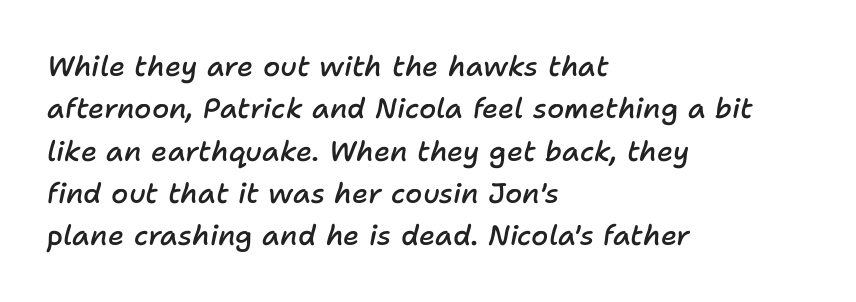
All the whitespace from short lines collects on the right. The specimen reads as italic at a glance. Emphasis by weight is partial: semibold. The lines sit at an ordinary, default distance from one another. Think of a printed novel: that variable character pitch is what you see here.
